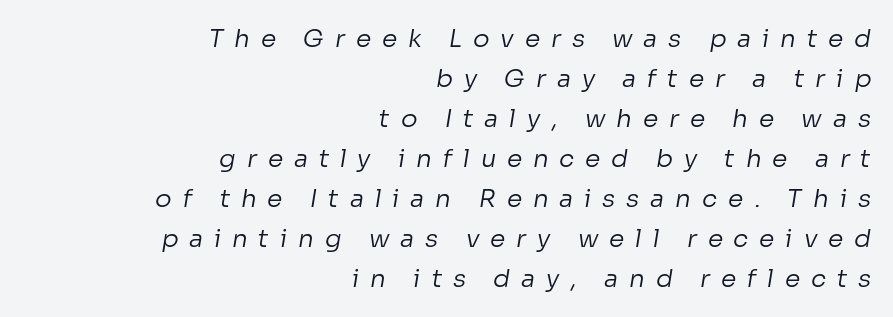
{"bold": "no", "underline": "no", "align": "right", "line_spacing": "normal", "line_spacing_ratio": 1.6, "letter_spacing": "wide", "letter_spacing_em": 0.43, "glyph_px": 25}
